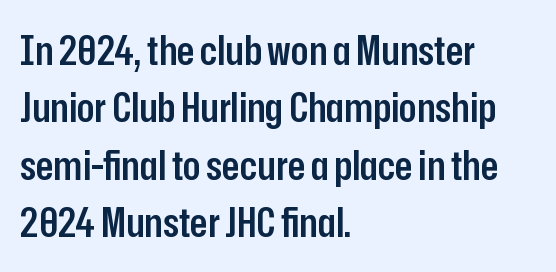
Q: Is the text bold? A: Semi-bold.
Q: Is the text italic (slanted)? A: No, it is upright.
Q: Is the typeface a serif or a sans-serif typeface? A: Sans-serif.
Q: Is the text underlined? A: No.
Q: How is the paragraph aligned? A: Left-aligned.
Q: Is the spacing between letters normal or unusually wide? A: Normal.
Q: Is the spacing between lines tight, normal or loose? A: Normal.
Q: Width (condensed, normal, or wide)? A: Condensed.
Q: Stroke contrast? A: Low.
Q: x-height? A: Medium.
Q: Monospaced? A: No.
